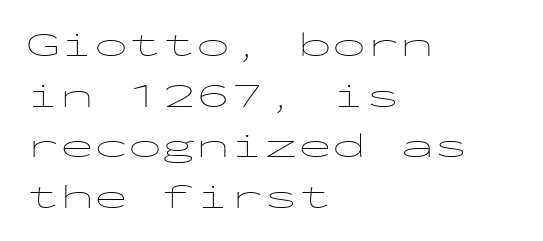
The rendering uses typewriter-style spacing with identical character cells. Nope, no serifs anywhere on these letters. Left-aligned paragraph, ragged on the right. Unmarked baselines from the first word to the last. Words appear dense and cohesive because spacing is normal.
